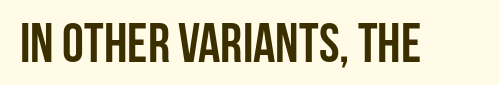
Q: Is the text bold? A: Yes.
Q: Is the text italic (slanted)? A: No, it is upright.
Q: Is the typeface a serif or a sans-serif typeface? A: Sans-serif.
Q: Is the text underlined? A: No.
Q: Is the spacing between letters normal or unusually wide? A: Normal.
Q: Width (condensed, normal, or wide)? A: Condensed.
Q: Stroke contrast? A: Low.
Q: x-height? A: Large.
Q: Monospaced? A: No.
